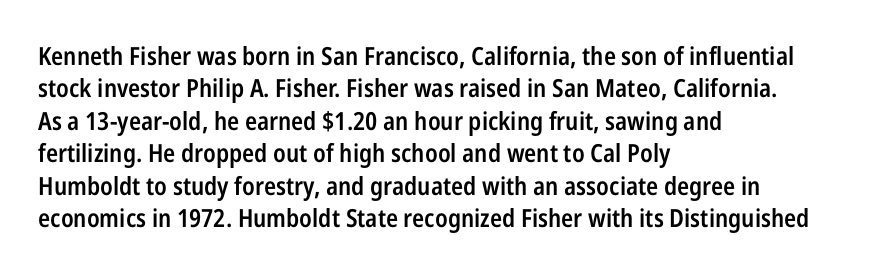
The type is set solid horizontally, with unmodified tracking. Check the space under the baseline: it is left empty. In terms of weight, the rendering is demibold, just under bold. This is the regular roman posture of the typeface.
